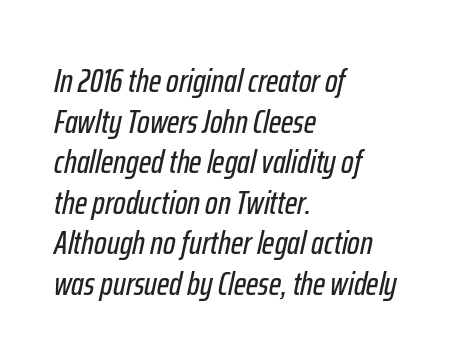
{"italic": "yes", "lean": "right", "slant_degrees": 12, "width": "condensed", "stroke_contrast": "low", "x_height": "medium", "monospaced": "no", "underline": "no", "align": "left", "line_spacing_ratio": 1.23, "letter_spacing": "normal", "letter_spacing_em": 0.0, "glyph_px": 33}
